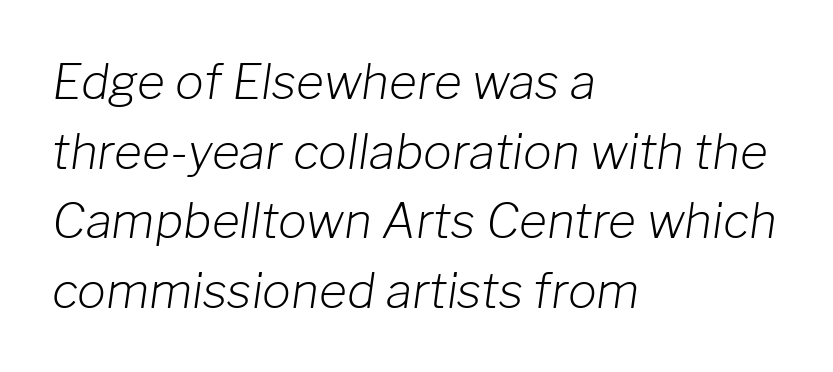
Q: Is the text bold? A: No.
Q: Is the text italic (slanted)? A: Yes, it leans right by about 8 degrees.
Q: Is the text underlined? A: No.
Q: How is the paragraph aligned? A: Left-aligned.
Q: Is the spacing between letters normal or unusually wide? A: Normal.
Q: Is the spacing between lines tight, normal or loose? A: Normal.
Q: Width (condensed, normal, or wide)? A: Normal.
Q: Stroke contrast? A: Low.
Q: x-height? A: Medium.
Q: Monospaced? A: No.
